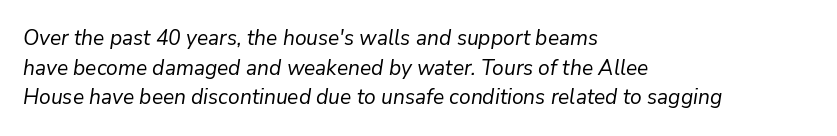
{"italic": "yes", "lean": "right", "slant_degrees": 9, "bold": "no", "underline": "no", "align": "left", "line_spacing": "normal", "line_spacing_ratio": 1.41, "letter_spacing": "normal", "letter_spacing_em": 0.0, "glyph_px": 21}
